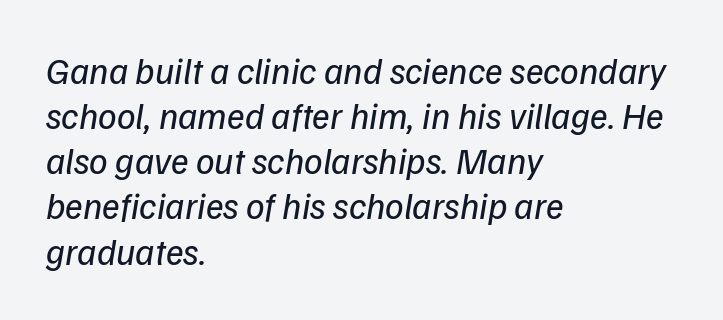
{"serif": "no", "bold": "no", "weight": "regular", "width": "normal", "stroke_contrast": "low", "x_height": "medium", "monospaced": "no", "underline": "no", "align": "left", "line_spacing_ratio": 1.22, "letter_spacing": "normal", "letter_spacing_em": 0.0, "glyph_px": 37}
